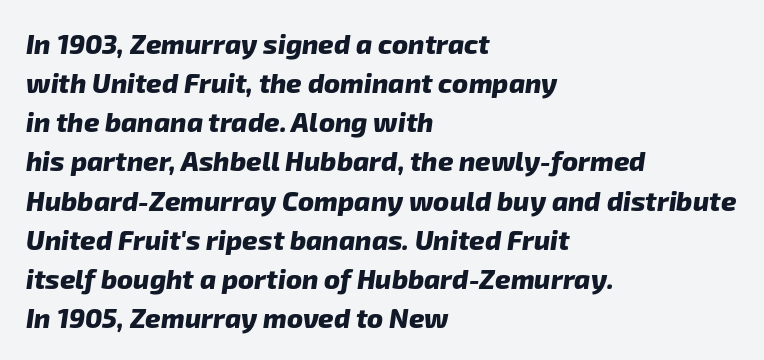
{"bold": "yes", "underline": "no", "align": "left", "line_spacing": "normal", "line_spacing_ratio": 1.45, "letter_spacing": "normal", "letter_spacing_em": 0.0, "glyph_px": 27}
